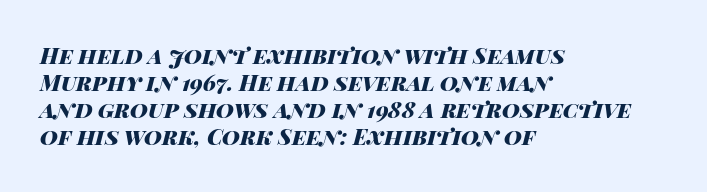
Descenders hang freely into open space. Where is the straight margin? On the left. You can tell it's italic because the verticals aren't actually vertical. Emphasis by weight is at full strength: bold. These lines keep a tight, regular rhythm from letter to letter.
